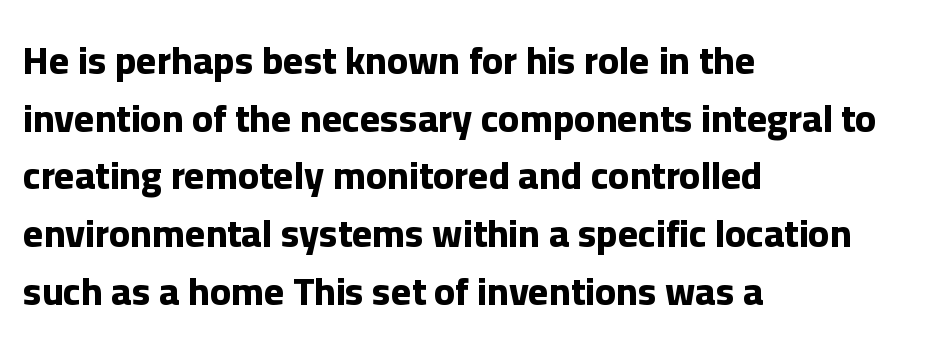
The image shows 39 px bold sans-serif type, upright; set left-aligned, normal line spacing (1.48x), normal letter spacing, not underlined; low stroke contrast and a medium x-height.
